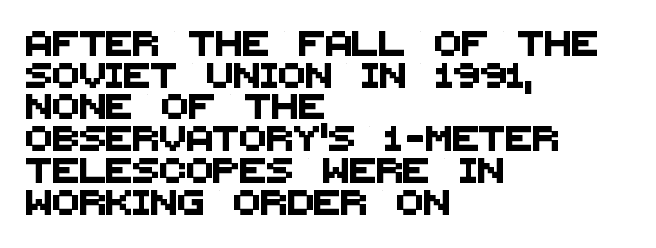
Q: Is the text underlined? A: No.
Q: How is the paragraph aligned? A: Left-aligned.
Q: Is the spacing between letters normal or unusually wide? A: Normal.
Q: Is the spacing between lines tight, normal or loose? A: Normal.
